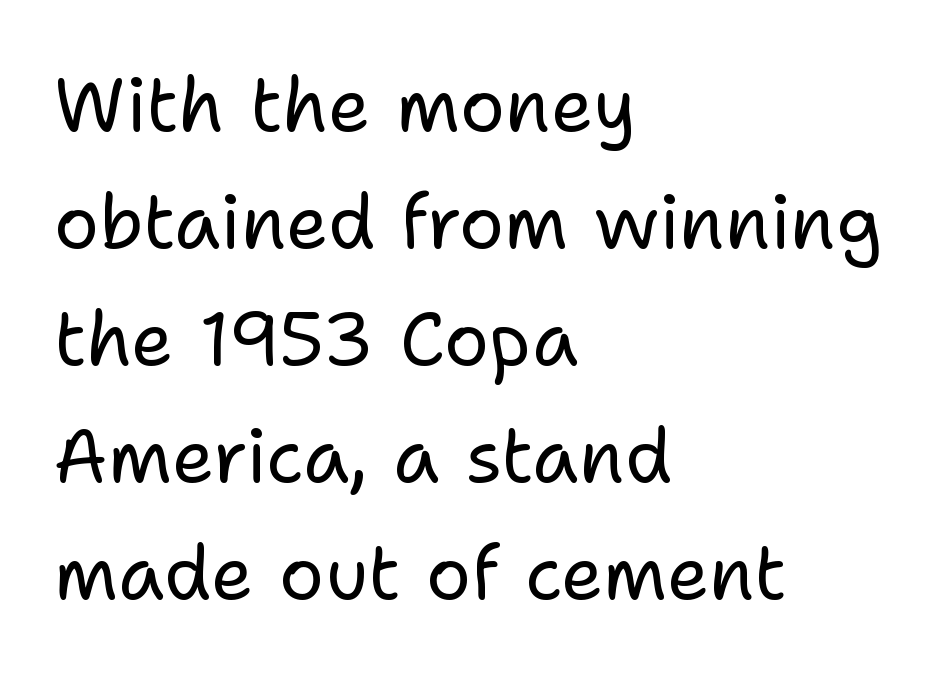
Q: Is the text bold? A: No.
Q: Is the text italic (slanted)? A: No, it is upright.
Q: Is the typeface a serif or a sans-serif typeface? A: Sans-serif.
Q: Is the text underlined? A: No.
Q: How is the paragraph aligned? A: Left-aligned.
Q: Is the spacing between letters normal or unusually wide? A: Normal.
Q: Is the spacing between lines tight, normal or loose? A: Normal.
Q: Width (condensed, normal, or wide)? A: Normal.
Q: Stroke contrast? A: Low.
Q: x-height? A: Medium.
Q: Monospaced? A: No.
